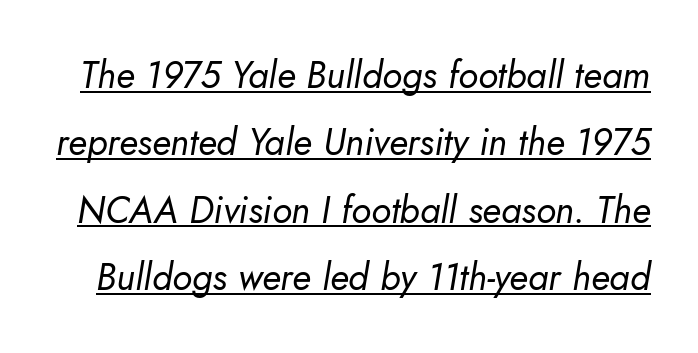
Looks like regular typesetting: each glyph gets only the width it needs. No extra tracking has been applied to these lines. The font sits on the lighter half of the weight spectrum, regular included. It's the slanting kind of type. In designer terms, the underline attribute is active on this setting.
